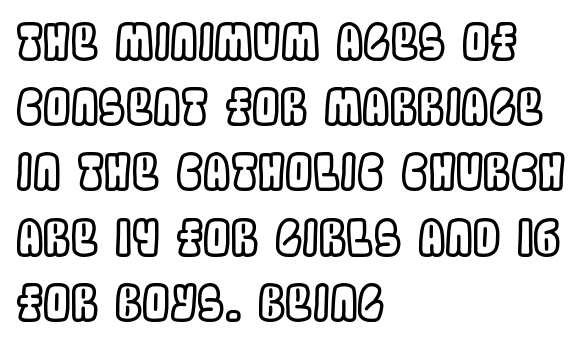
{"italic": "no", "width": "condensed", "x_height": "large", "monospaced": "no", "underline": "no", "align": "left", "line_spacing": "normal", "line_spacing_ratio": 1.33, "letter_spacing": "normal", "letter_spacing_em": 0.0, "glyph_px": 49}
